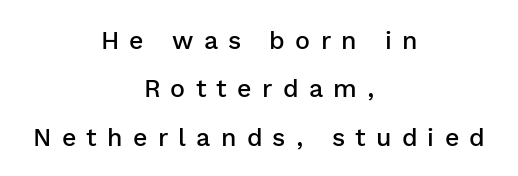
Q: Is the text bold? A: Semi-bold.
Q: Is the text italic (slanted)? A: No, it is upright.
Q: Is the text underlined? A: No.
Q: How is the paragraph aligned? A: Centered.
Q: Is the spacing between letters normal or unusually wide? A: Unusually wide.
Q: Is the spacing between lines tight, normal or loose? A: Loose.
